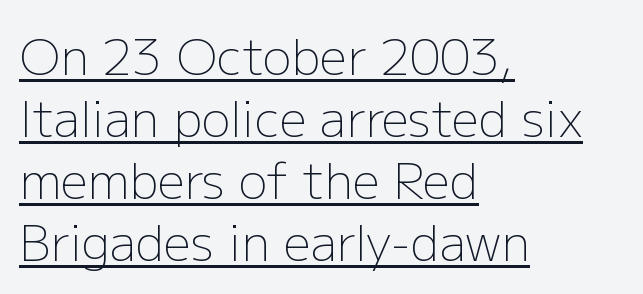
Q: Is the text bold? A: No.
Q: Is the text italic (slanted)? A: No, it is upright.
Q: Is the typeface a serif or a sans-serif typeface? A: Sans-serif.
Q: Is the text underlined? A: Yes.
Q: How is the paragraph aligned? A: Left-aligned.
Q: Is the spacing between letters normal or unusually wide? A: Normal.
Q: Is the spacing between lines tight, normal or loose? A: Normal.
Q: Width (condensed, normal, or wide)? A: Normal.
Q: Stroke contrast? A: Low.
Q: x-height? A: Medium.
Q: Monospaced? A: No.
